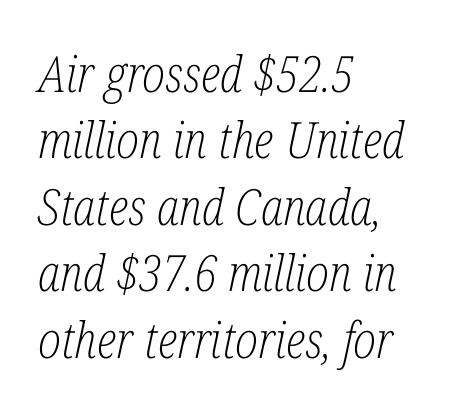
Q: Is the text bold? A: No.
Q: Is the text italic (slanted)? A: Yes, it leans right by about 12 degrees.
Q: Is the typeface a serif or a sans-serif typeface? A: Serif.
Q: Is the text underlined? A: No.
Q: How is the paragraph aligned? A: Left-aligned.
Q: Is the spacing between letters normal or unusually wide? A: Normal.
Q: Is the spacing between lines tight, normal or loose? A: Normal.
Q: Width (condensed, normal, or wide)? A: Condensed.
Q: Stroke contrast? A: Low.
Q: x-height? A: Medium.
Q: Monospaced? A: No.
